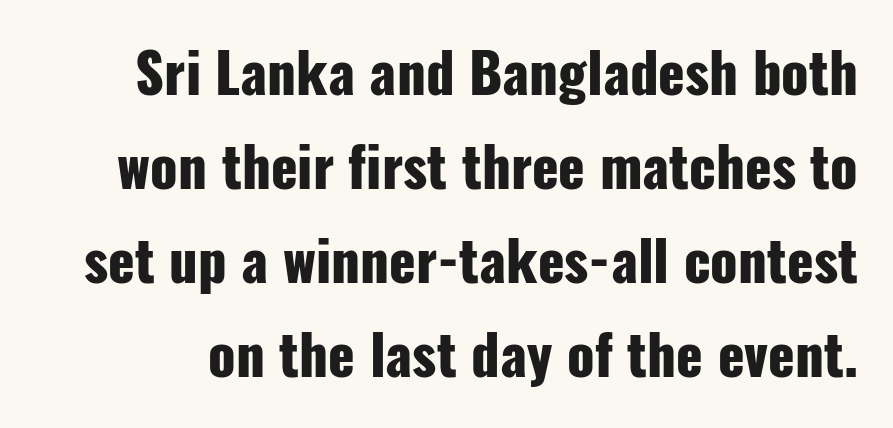
The image shows 55 px heavy, condensed sans-serif type, upright; set line spacing 1.71x, normal letter spacing, not underlined; low stroke contrast and a medium x-height.
